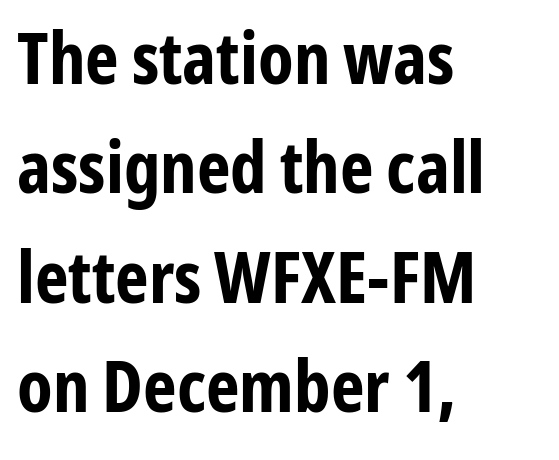
Honestly, there is no underline to notice here at all. The line-height multiplier appears to be the usual default. This rendering leaves character spacing at its baseline value. The sample has been set heavy, in full bold.
